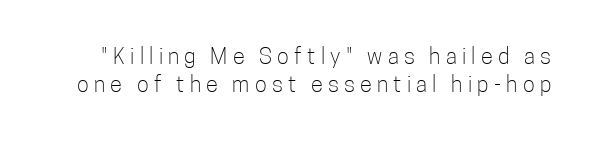
Q: Is the text bold? A: No.
Q: Is the text italic (slanted)? A: No, it is upright.
Q: Is the text underlined? A: No.
Q: Is the spacing between letters normal or unusually wide? A: Unusually wide.
Q: Is the spacing between lines tight, normal or loose? A: Normal.
